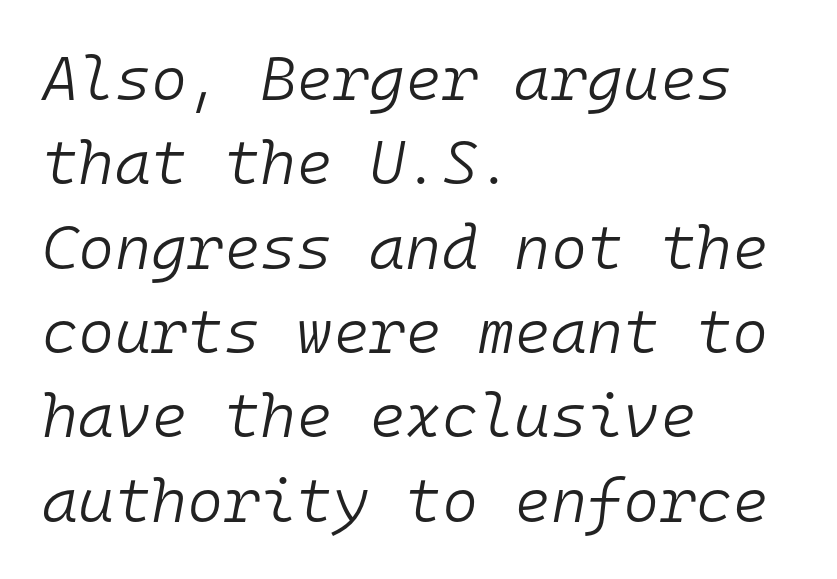
{"italic": "yes", "lean": "right", "slant_degrees": 10, "bold": "no", "weight": "light", "width": "normal", "stroke_contrast": "low", "x_height": "medium", "monospaced": "yes", "underline": "no", "align": "left", "line_spacing": "normal", "line_spacing_ratio": 1.36, "letter_spacing": "normal", "letter_spacing_em": 0.0, "glyph_px": 62}
